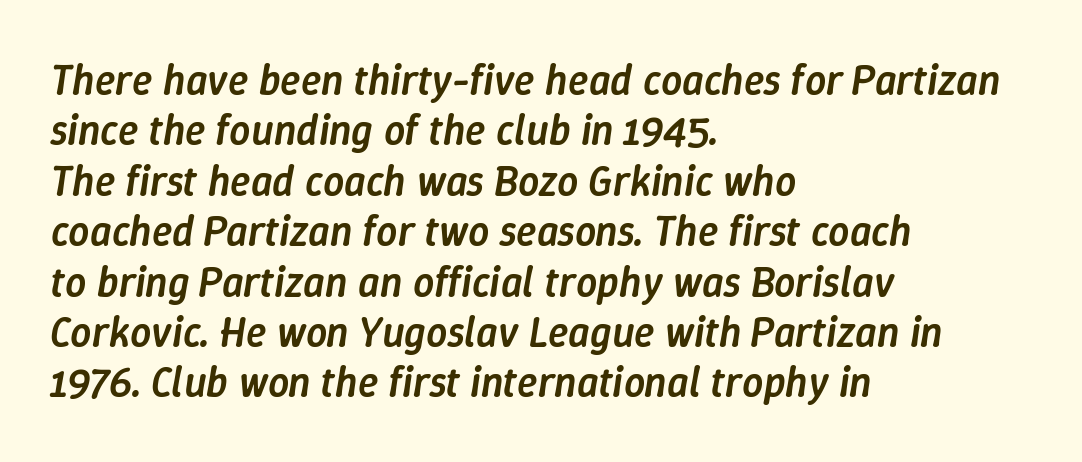
The lines in this sample share a left origin and differ only in where they stop. A semibold gives these letters moderate extra thickness, short of bold. Has an underline been added? It has not. This sample uses plain, unmodified letter spacing.
